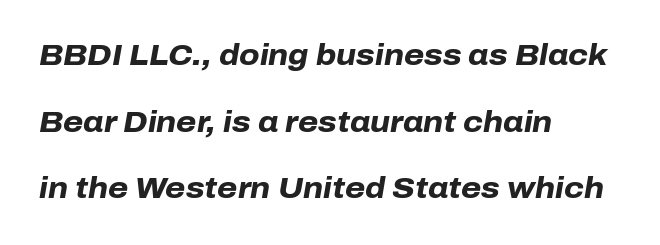
Q: Is the text bold? A: Yes.
Q: Is the text italic (slanted)? A: Yes, it leans right by about 10 degrees.
Q: Is the text underlined? A: No.
Q: How is the paragraph aligned? A: Left-aligned.
Q: Is the spacing between letters normal or unusually wide? A: Normal.
Q: Is the spacing between lines tight, normal or loose? A: Loose.
Q: Width (condensed, normal, or wide)? A: Normal.
Q: Stroke contrast? A: Low.
Q: x-height? A: Medium.
Q: Monospaced? A: No.
